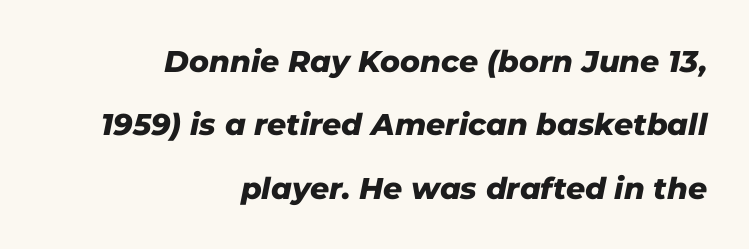
{"italic": "yes", "lean": "right", "slant_degrees": 11, "bold": "yes", "weight": "heavy", "width": "normal", "stroke_contrast": "low", "x_height": "medium", "monospaced": "no", "underline": "no", "align": "right", "line_spacing": "loose", "line_spacing_ratio": 2.11, "letter_spacing": "normal", "letter_spacing_em": 0.0, "glyph_px": 30}
